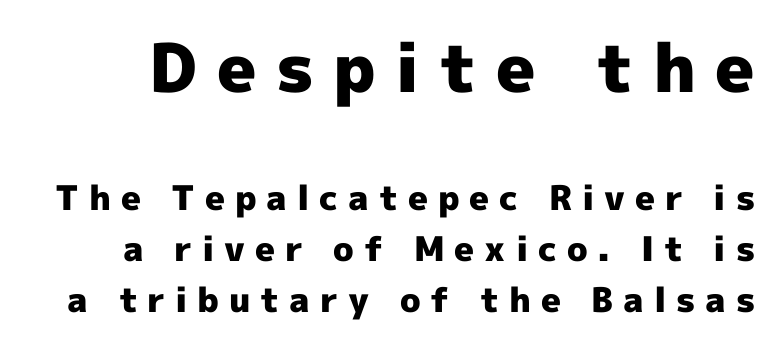
The image shows 67 px heavy sans-serif type, upright; set normal line spacing (1.5x), unusually wide letter spacing (+0.29 em), not underlined; the first (top) block is 1.97x larger; a medium x-height.
